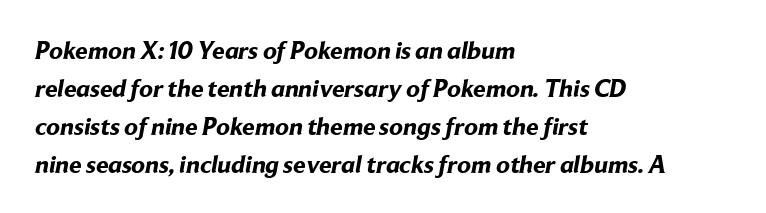
The image shows 25 px bold type; set left-aligned, normal line spacing (1.52x), normal letter spacing, not underlined.
